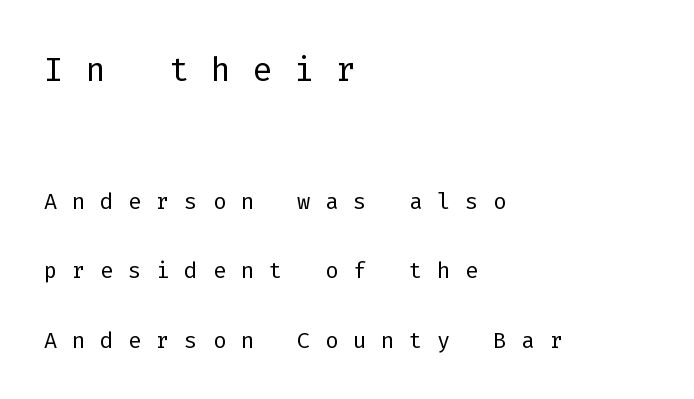
Check under the words: just untouched page. These lines were composed using upright roman letters. Is this a fixed-width face? Yes — each glyph sits in an identical cell. Horizontally, the lines are justified to the leading edge only.
